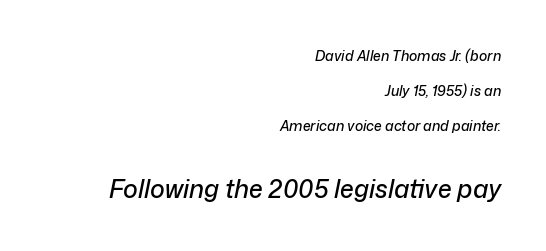
The rendering enlarges the type as you move from the upper chunk to the lower. What's the leading like? Stretched, with rows far apart. The tracking reads as untouched default to a designer's eye. Posture: slanted. In CSS terms this would be text-align: right. The glyphs are unaccompanied by any horizontal stroke below them.
